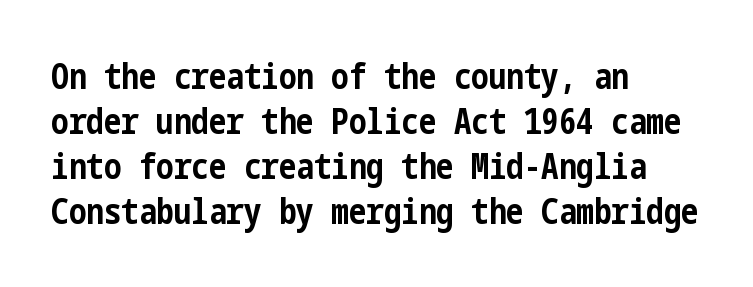
The image shows 35 px bold, condensed sans-serif type, upright; set left-aligned, normal line spacing (1.29x), normal letter spacing, not underlined; low stroke contrast and a medium x-height.
